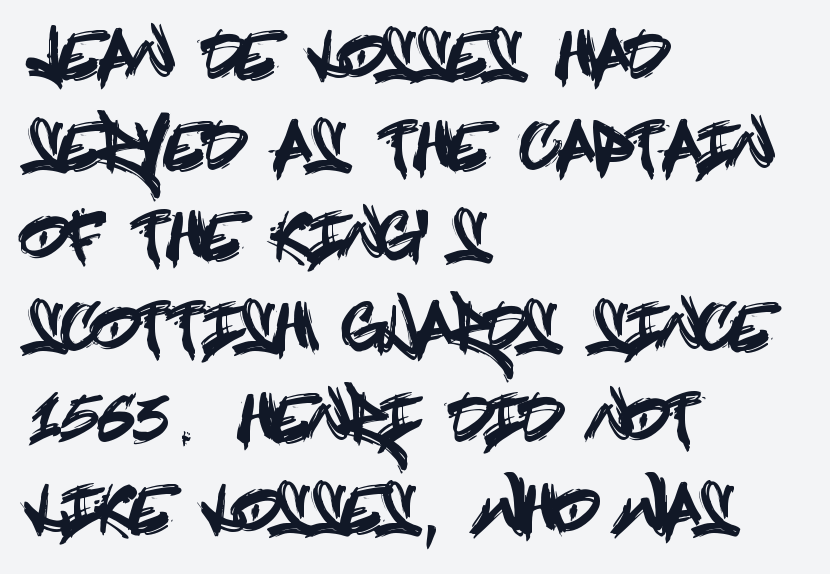
Q: Is the text italic (slanted)? A: Yes.
Q: Is the typeface a serif or a sans-serif typeface? A: Sans-serif.
Q: Is the text underlined? A: No.
Q: How is the paragraph aligned? A: Left-aligned.
Q: Is the spacing between letters normal or unusually wide? A: Normal.
Q: Is the spacing between lines tight, normal or loose? A: Normal.
Q: Width (condensed, normal, or wide)? A: Condensed.
Q: x-height? A: Large.
